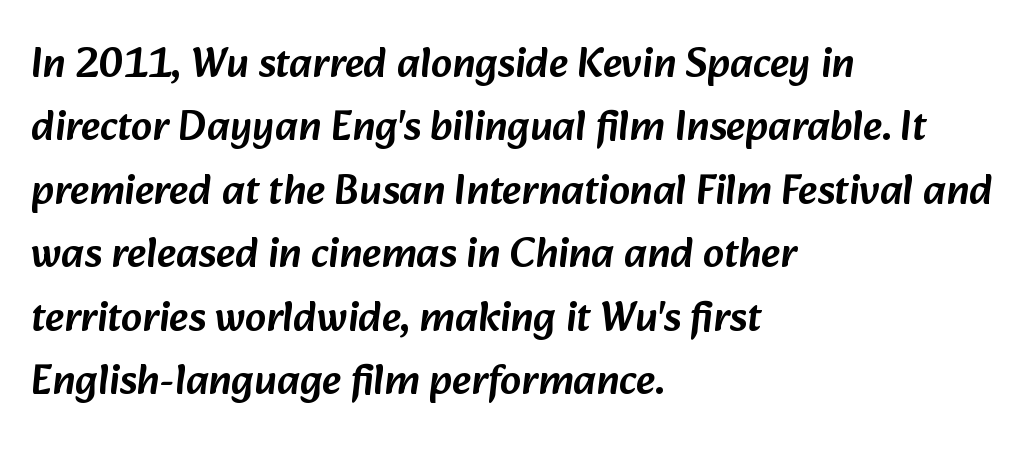
The image shows 42 px sans-serif type; set left-aligned, normal line spacing (1.51x), normal letter spacing, not underlined; low stroke contrast and a medium x-height.
